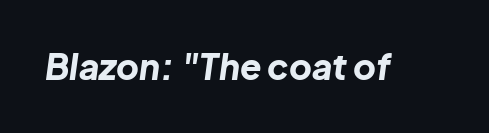
{"italic": "yes", "lean": "right", "slant_degrees": 8, "bold": "yes", "weight": "bold", "width": "normal", "stroke_contrast": "low", "x_height": "medium", "monospaced": "no", "underline": "no", "letter_spacing": "normal", "letter_spacing_em": 0.0, "glyph_px": 35}
